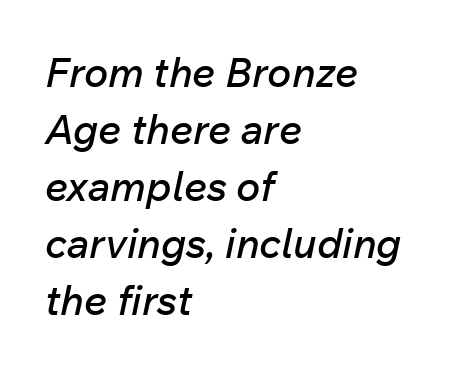
The image shows 41 px text type, italic (leaning right); set left-aligned, normal line spacing (1.39x), normal letter spacing, not underlined; low stroke contrast and a medium x-height.
